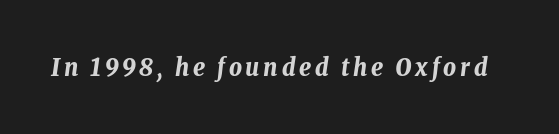
Unmarked baselines from the first word to the last. The passage shown leans; its letterforms are oblique. Compared with an ordinary text face, these strokes are far heavier — a full bold.
